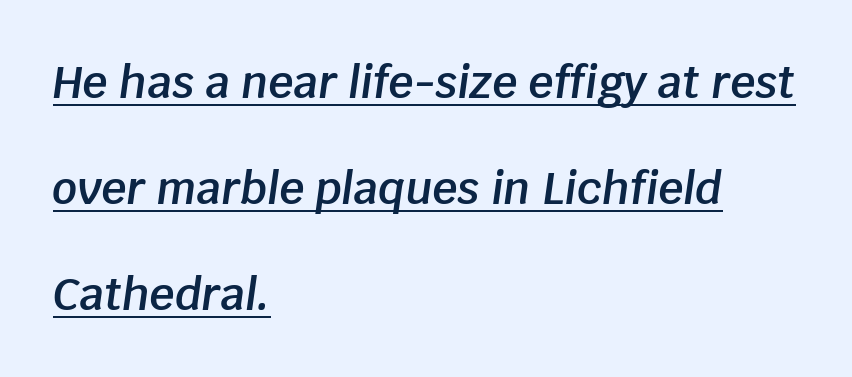
The image shows 44 px semibold type, italic (leaning right); set left-aligned, loose line spacing (2.41x), normal letter spacing, underlined; low stroke contrast and a large x-height.
